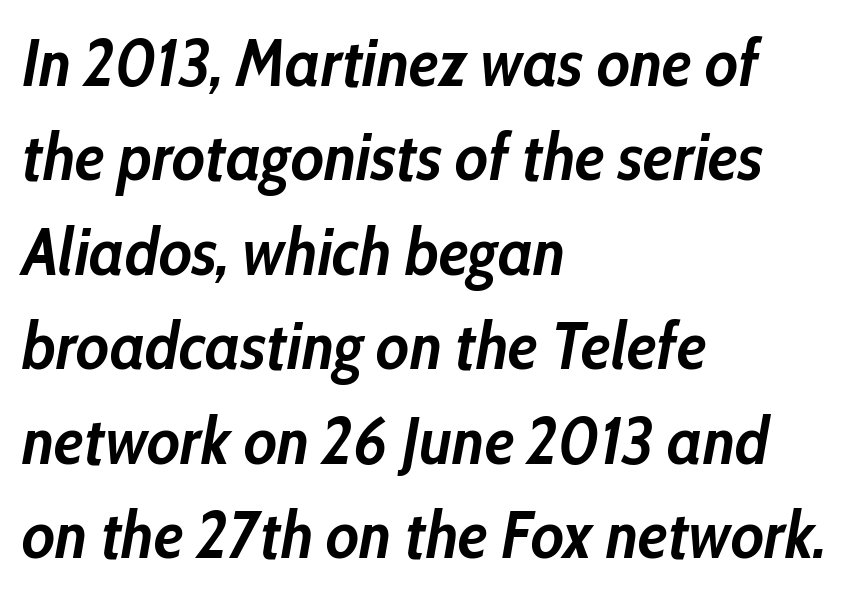
Q: Is the text bold? A: Yes.
Q: Is the text italic (slanted)? A: Yes, it leans right by about 10 degrees.
Q: Is the text underlined? A: No.
Q: How is the paragraph aligned? A: Left-aligned.
Q: Is the spacing between letters normal or unusually wide? A: Normal.
Q: Is the spacing between lines tight, normal or loose? A: Normal.
Q: Width (condensed, normal, or wide)? A: Condensed.
Q: Stroke contrast? A: Low.
Q: x-height? A: Medium.
Q: Monospaced? A: No.
